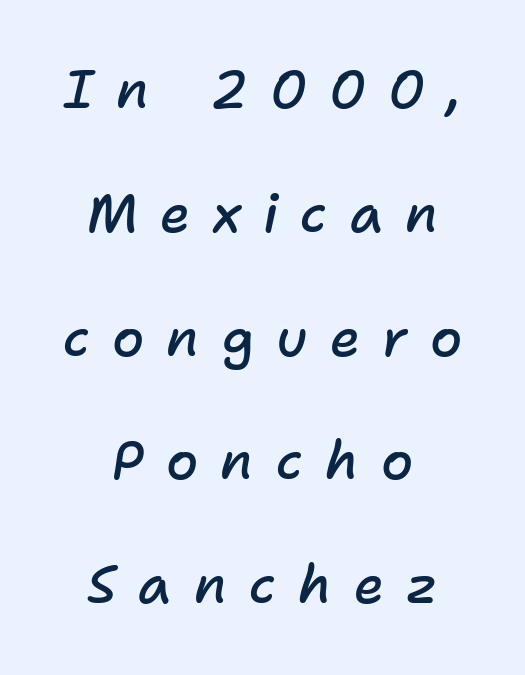
Q: Is the text bold? A: Semi-bold.
Q: Is the text italic (slanted)? A: Yes, it leans right by about 11 degrees.
Q: Is the text underlined? A: No.
Q: How is the paragraph aligned? A: Centered.
Q: Is the spacing between letters normal or unusually wide? A: Unusually wide.
Q: Is the spacing between lines tight, normal or loose? A: Loose.
Q: Width (condensed, normal, or wide)? A: Normal.
Q: Stroke contrast? A: Low.
Q: x-height? A: Medium.
Q: Monospaced? A: No.
